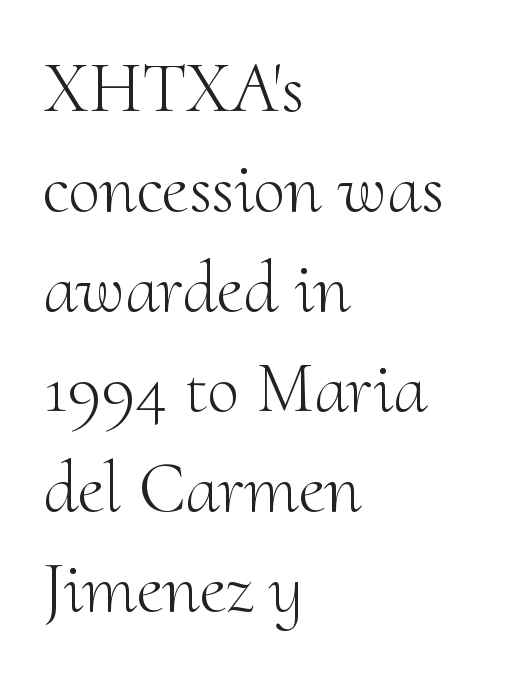
The image shows 73 px light serif type, upright; set left-aligned, normal line spacing (1.37x), normal letter spacing, not underlined; medium stroke contrast and a small x-height.
